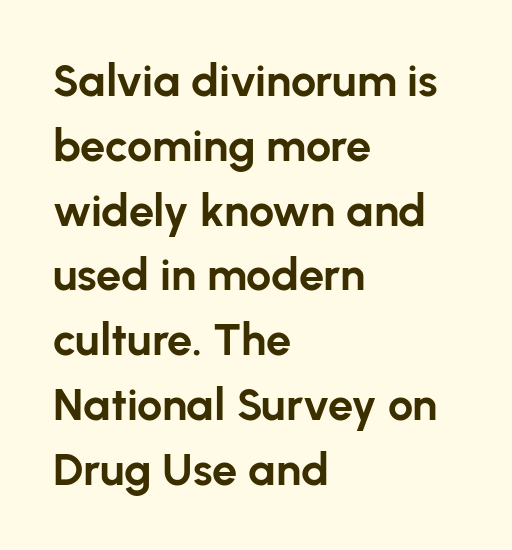
The image shows 45 px bold sans-serif type, upright; set left-aligned, normal line spacing (1.44x), normal letter spacing, not underlined; low stroke contrast and a medium x-height.
